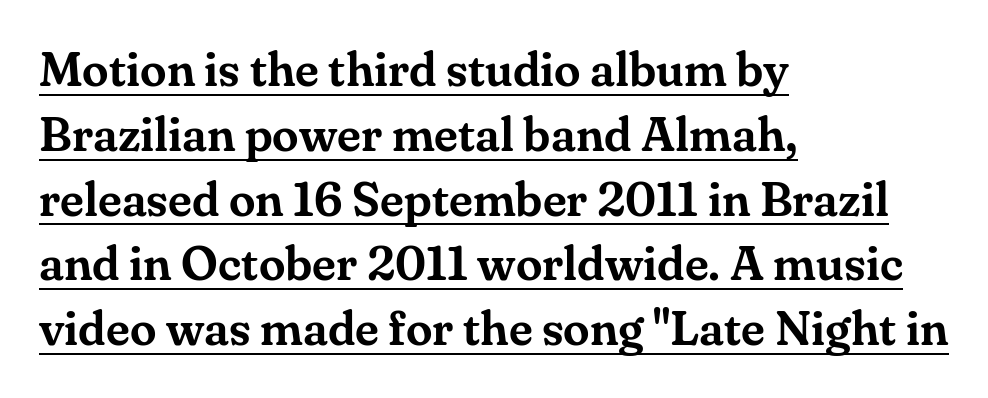
{"serif": "yes", "italic": "no", "width": "normal", "stroke_contrast": "medium", "x_height": "small", "monospaced": "no", "underline": "yes", "align": "left", "line_spacing": "normal", "line_spacing_ratio": 1.35, "letter_spacing": "normal", "letter_spacing_em": 0.0, "glyph_px": 48}
